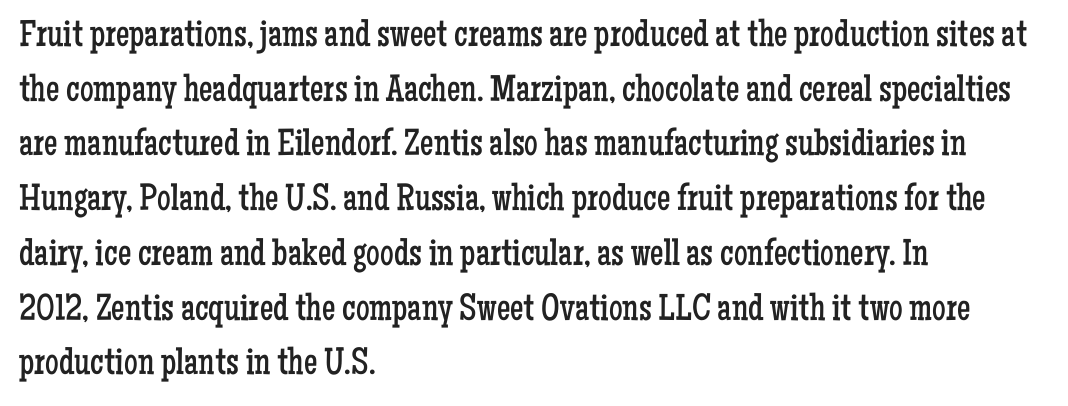
The words here are not underlined. The rendering uses natural spacing where letterforms have individual widths. I'd call this a serif setting — the letters wear small feet. A student would call this left alignment; a typographer would say flush left, rag right.
